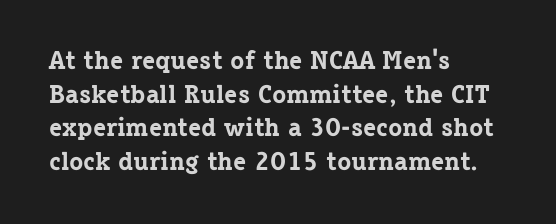
Q: Is the text bold? A: Yes.
Q: Is the text italic (slanted)? A: No, it is upright.
Q: Is the text underlined? A: No.
Q: How is the paragraph aligned? A: Left-aligned.
Q: Is the spacing between letters normal or unusually wide? A: Normal.
Q: Is the spacing between lines tight, normal or loose? A: Normal.
